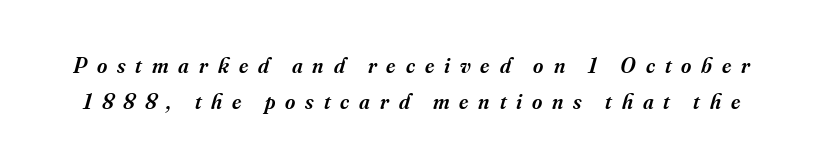
{"italic": "yes", "lean": "right", "slant_degrees": 16, "bold": "semi", "underline": "no", "line_spacing": "normal", "line_spacing_ratio": 1.62, "letter_spacing": "wide", "letter_spacing_em": 0.45, "glyph_px": 22}
